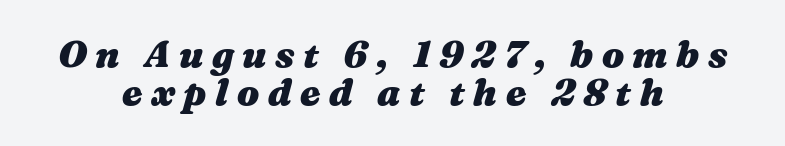
Q: Is the text bold? A: Yes.
Q: Is the text italic (slanted)? A: Yes, it leans right by about 16 degrees.
Q: Is the text underlined? A: No.
Q: How is the paragraph aligned? A: Centered.
Q: Is the spacing between letters normal or unusually wide? A: Unusually wide.
Q: Is the spacing between lines tight, normal or loose? A: Tight.
Q: Width (condensed, normal, or wide)? A: Wide.
Q: Stroke contrast? A: Medium.
Q: x-height? A: Medium.
Q: Monospaced? A: No.
